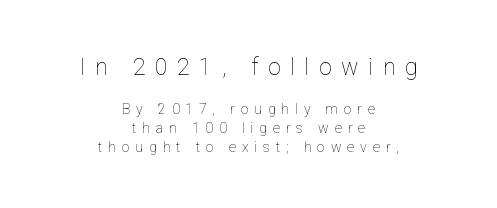
{"italic": "no", "bold": "no", "underline": "no", "align": "center", "line_spacing": "normal", "line_spacing_ratio": 1.34, "letter_spacing": "wide", "letter_spacing_em": 0.42, "larger_block": "first", "size_ratio": 1.64, "glyph_px": 23}
